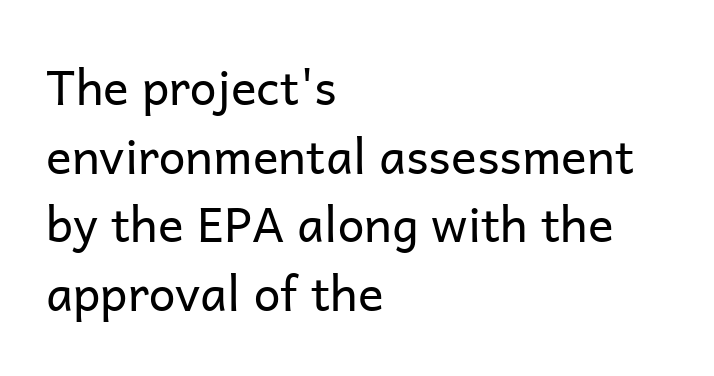
The image shows 48 px regular-weight sans-serif type, upright; set left-aligned, normal line spacing (1.43x), normal letter spacing, not underlined; low stroke contrast and a medium x-height.
